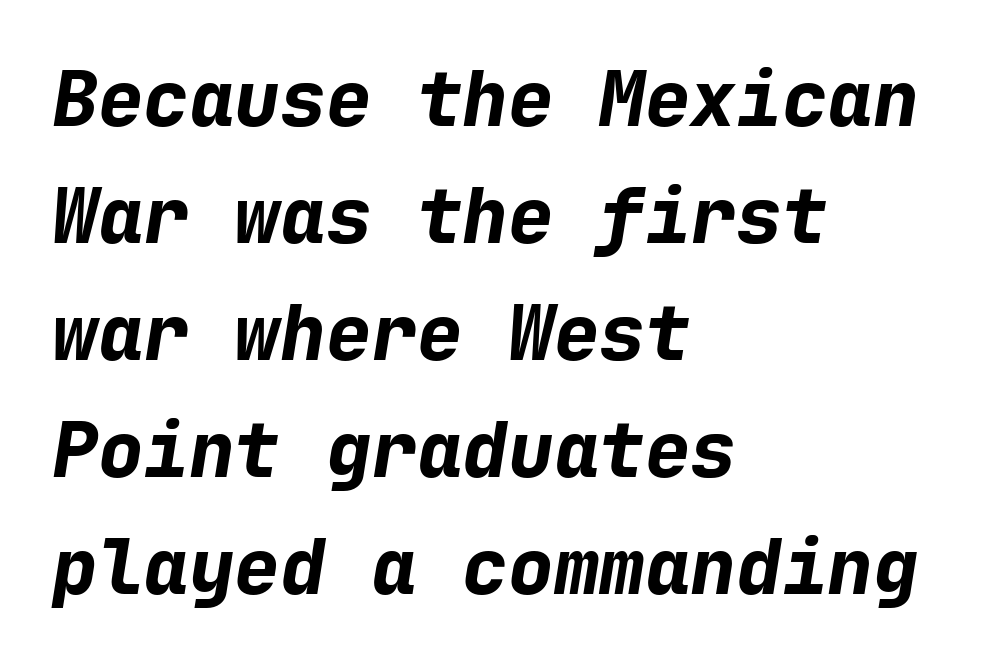
Q: Is the text bold? A: Yes.
Q: Is the text italic (slanted)? A: Yes, it leans right by about 9 degrees.
Q: Is the text underlined? A: No.
Q: How is the paragraph aligned? A: Left-aligned.
Q: Is the spacing between letters normal or unusually wide? A: Normal.
Q: Is the spacing between lines tight, normal or loose? A: Normal.
Q: Width (condensed, normal, or wide)? A: Normal.
Q: Stroke contrast? A: Low.
Q: x-height? A: Medium.
Q: Monospaced? A: Yes.
